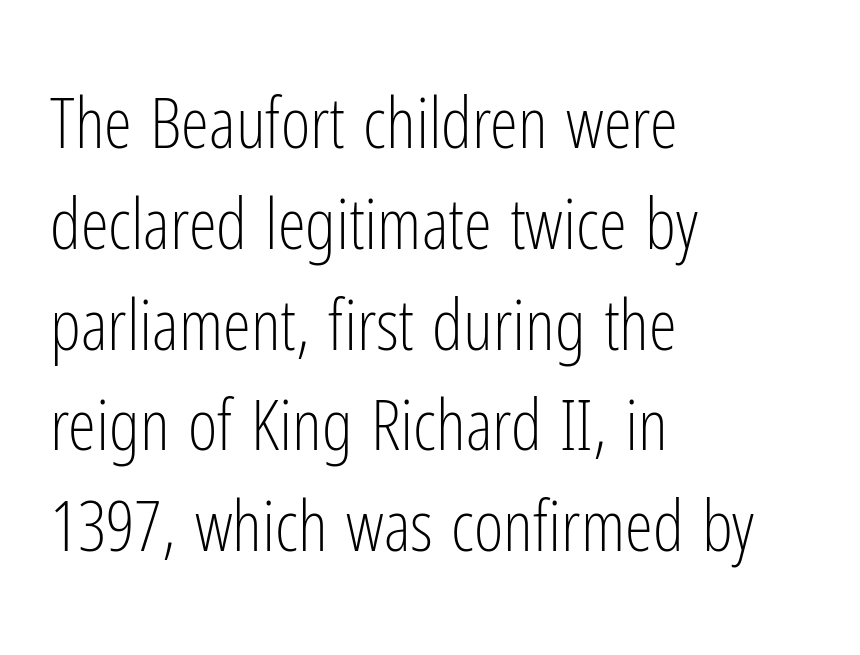
Q: Is the text bold? A: No.
Q: Is the text italic (slanted)? A: No, it is upright.
Q: Is the typeface a serif or a sans-serif typeface? A: Sans-serif.
Q: Is the text underlined? A: No.
Q: How is the paragraph aligned? A: Left-aligned.
Q: Is the spacing between letters normal or unusually wide? A: Normal.
Q: Is the spacing between lines tight, normal or loose? A: Normal.
Q: Width (condensed, normal, or wide)? A: Condensed.
Q: Stroke contrast? A: Low.
Q: x-height? A: Medium.
Q: Monospaced? A: No.
